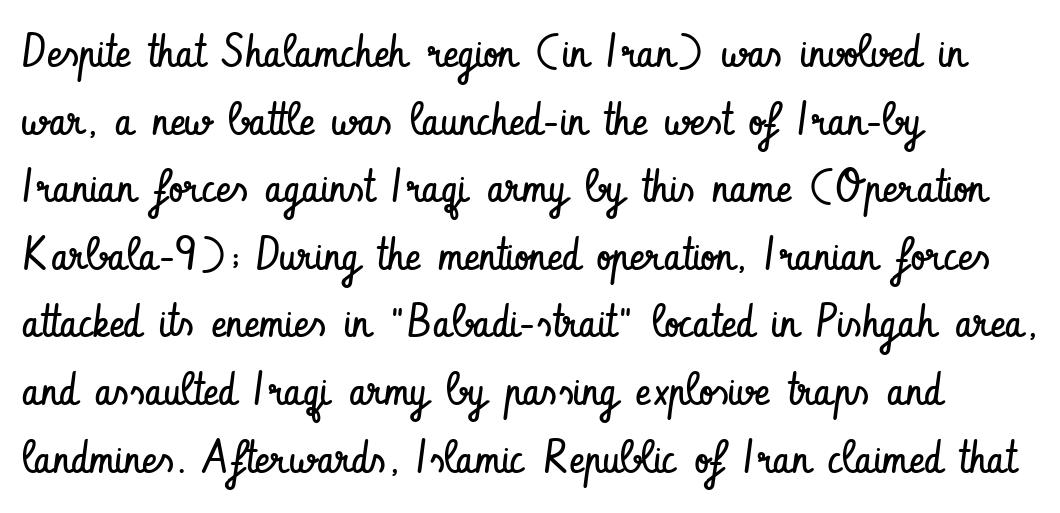
Q: Is the text bold? A: No.
Q: Is the text italic (slanted)? A: No, it is upright.
Q: Is the typeface a serif or a sans-serif typeface? A: Sans-serif.
Q: Is the text underlined? A: No.
Q: How is the paragraph aligned? A: Left-aligned.
Q: Is the spacing between letters normal or unusually wide? A: Normal.
Q: Is the spacing between lines tight, normal or loose? A: Normal.
Q: Width (condensed, normal, or wide)? A: Condensed.
Q: Stroke contrast? A: Low.
Q: x-height? A: Small.
Q: Monospaced? A: No.
